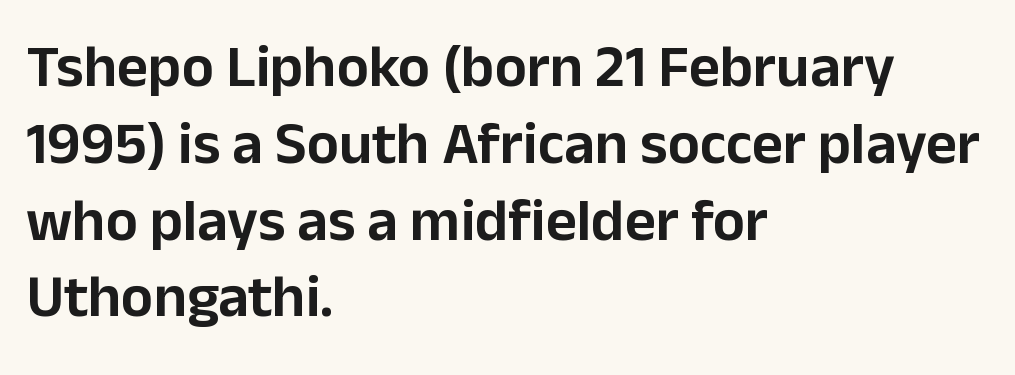
Nothing sits at the stroke ends, so this counts as sans-serif. The rendering keeps characters at their native spacing. If you drew a ruler down the left edge, every line would touch it. These lines are rendered in a variable-pitch font.
